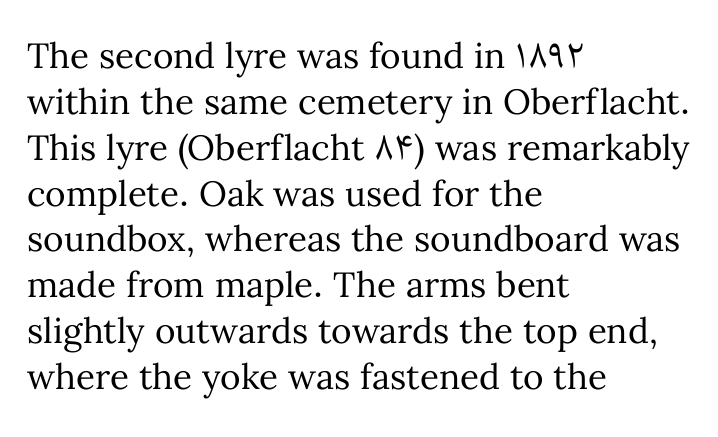
{"italic": "no", "bold": "no", "weight": "regular", "width": "normal", "stroke_contrast": "medium", "x_height": "medium", "monospaced": "no", "underline": "no", "align": "left", "line_spacing": "normal", "line_spacing_ratio": 1.31, "letter_spacing": "normal", "letter_spacing_em": 0.0, "glyph_px": 35}
